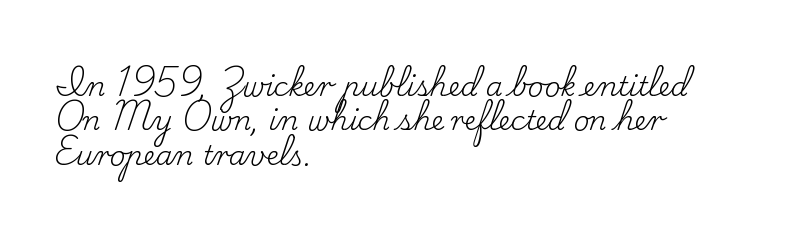
The image shows 27 px text type; set left-aligned, normal line spacing (1.27x), normal letter spacing, not underlined.
